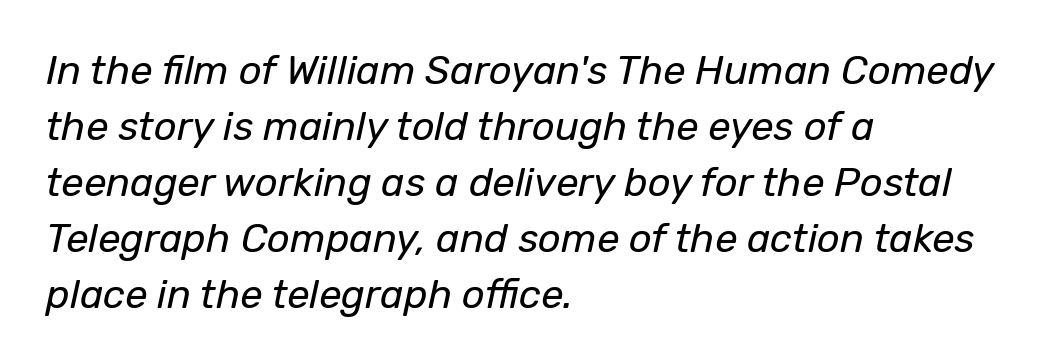
The image shows 40 px regular-weight type, italic (leaning right); set left-aligned, normal line spacing (1.4x), normal letter spacing, not underlined; low stroke contrast and a medium x-height.
